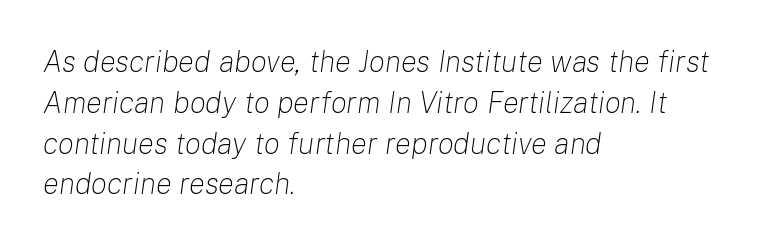
{"italic": "yes", "lean": "right", "slant_degrees": 8, "bold": "no", "weight": "light", "width": "normal", "stroke_contrast": "low", "x_height": "medium", "monospaced": "no", "underline": "no", "align": "left", "line_spacing": "normal", "line_spacing_ratio": 1.36, "letter_spacing": "normal", "letter_spacing_em": 0.0, "glyph_px": 30}
